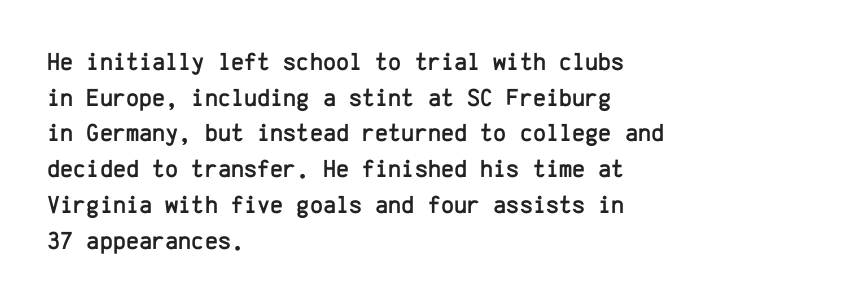
{"italic": "no", "underline": "no", "align": "left", "line_spacing": "normal", "line_spacing_ratio": 1.43, "letter_spacing": "normal", "letter_spacing_em": 0.0, "glyph_px": 25}
